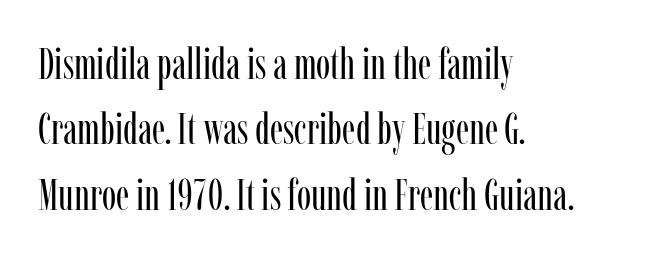
{"serif": "yes", "italic": "no", "bold": "no", "weight": "regular", "width": "condensed", "stroke_contrast": "low", "x_height": "medium", "monospaced": "no", "underline": "no", "align": "left", "line_spacing": "normal", "line_spacing_ratio": 1.52, "letter_spacing": "normal", "letter_spacing_em": 0.0, "glyph_px": 43}
